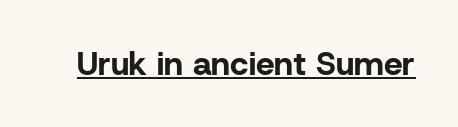
Q: Is the text bold? A: Yes.
Q: Is the text italic (slanted)? A: No, it is upright.
Q: Is the typeface a serif or a sans-serif typeface? A: Sans-serif.
Q: Is the text underlined? A: Yes.
Q: Is the spacing between letters normal or unusually wide? A: Normal.
Q: Width (condensed, normal, or wide)? A: Normal.
Q: Stroke contrast? A: Low.
Q: x-height? A: Medium.
Q: Monospaced? A: No.
